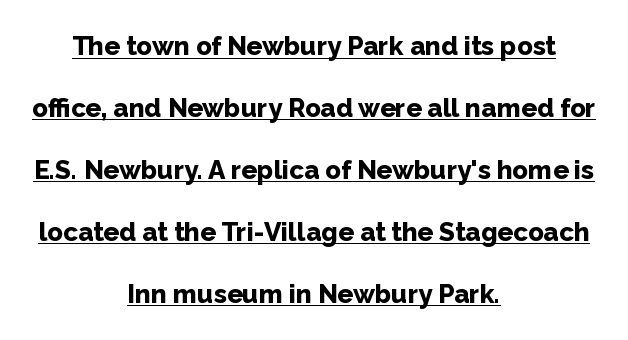
Q: Is the text bold? A: Yes.
Q: Is the text italic (slanted)? A: No, it is upright.
Q: Is the text underlined? A: Yes.
Q: How is the paragraph aligned? A: Centered.
Q: Is the spacing between letters normal or unusually wide? A: Normal.
Q: Is the spacing between lines tight, normal or loose? A: Loose.
